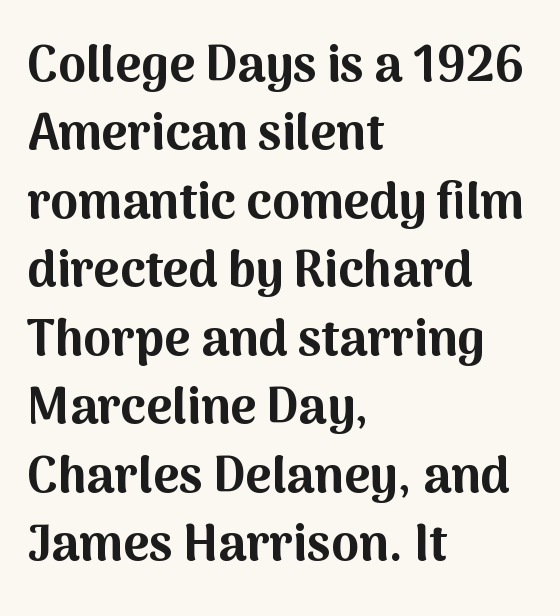
The image shows 50 px bold sans-serif type, upright; set left-aligned, normal line spacing (1.37x), normal letter spacing, not underlined; medium stroke contrast and a medium x-height.
